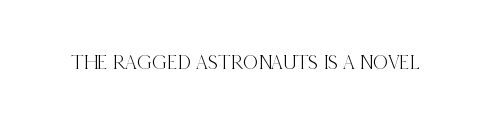
Every character sits straight up, as roman type does. The string is rendered with underlining switched off. Students, note that the glyphs here touch the page at normal intervals.
